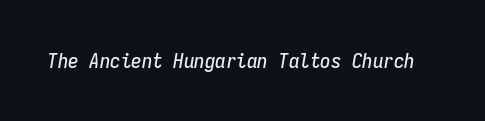
The image shows 21 px text type, italic (leaning right); set normal letter spacing, not underlined.
